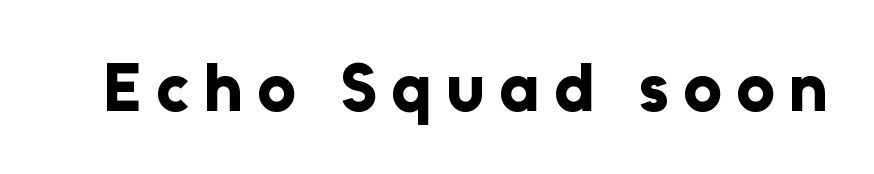
Q: Is the text bold? A: Yes.
Q: Is the text italic (slanted)? A: No, it is upright.
Q: Is the typeface a serif or a sans-serif typeface? A: Sans-serif.
Q: Is the text underlined? A: No.
Q: Is the spacing between letters normal or unusually wide? A: Unusually wide.
Q: Width (condensed, normal, or wide)? A: Normal.
Q: Stroke contrast? A: Low.
Q: x-height? A: Medium.
Q: Monospaced? A: No.
